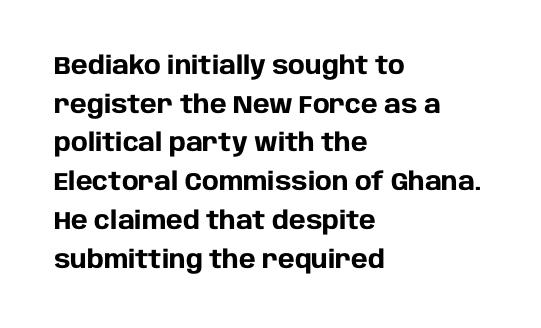
{"italic": "no", "bold": "yes", "underline": "no", "align": "left", "line_spacing": "normal", "line_spacing_ratio": 1.55, "letter_spacing": "normal", "letter_spacing_em": 0.0, "glyph_px": 25}
